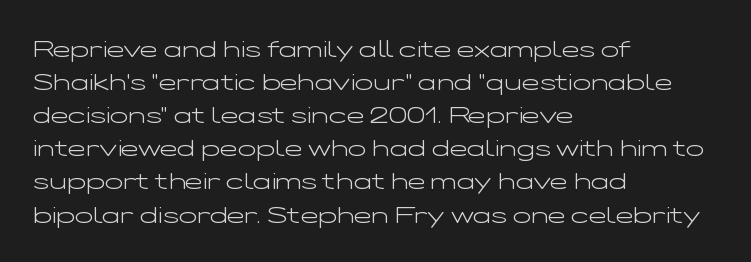
The image shows 24 px text type, upright; set left-aligned, normal line spacing (1.38x), normal letter spacing, not underlined.
